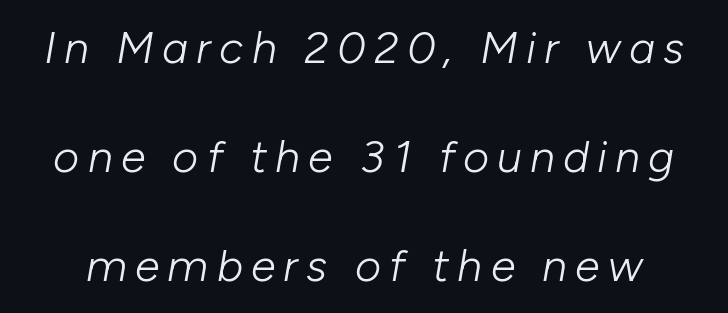
{"italic": "yes", "lean": "right", "slant_degrees": 10, "bold": "no", "weight": "light", "width": "normal", "stroke_contrast": "low", "x_height": "medium", "monospaced": "no", "underline": "no", "line_spacing": "loose", "line_spacing_ratio": 2.42, "glyph_px": 45}
